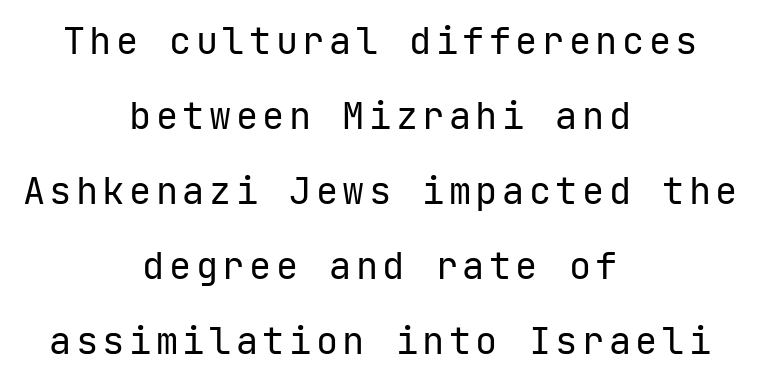
The text was rendered using a sans face with plain stroke endings. Only glyphs here, with clear space below each row. A student would call this center alignment; a typographer would say set centered. Reading down the column, the eye jumps a long way to each next line.
